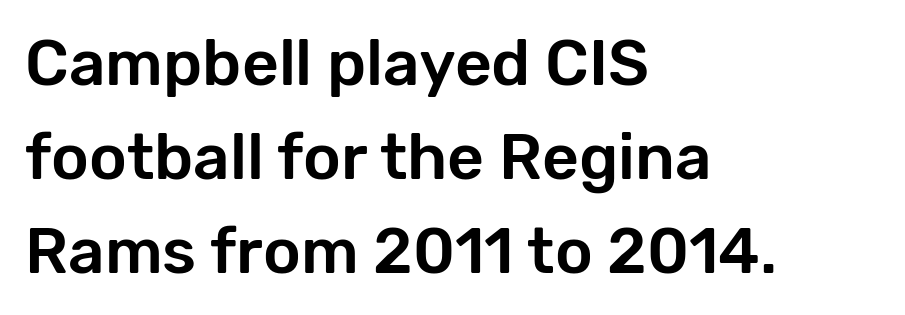
These lines stack with their left ends in a neat column. The typography opts for an upright posture over an oblique one. The typeface chosen for these lines omits serifs. The block of text has a typical density, with ordinary space between rows. Decoration check: the copy has no underline.
